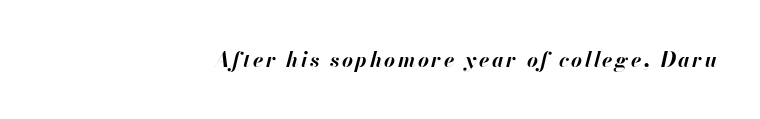
{"italic": "yes", "lean": "right", "slant_degrees": 13, "bold": "yes", "underline": "no", "align": "right", "glyph_px": 21}
